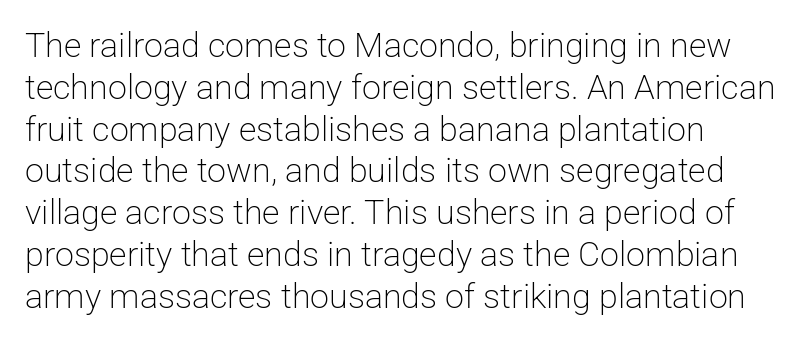
There is no visible air inserted between adjacent glyphs. Each letter's strokes conclude bluntly, with no projecting serifs. Type without underlining. The typeface has the unassuming heft of standard copy or less.
